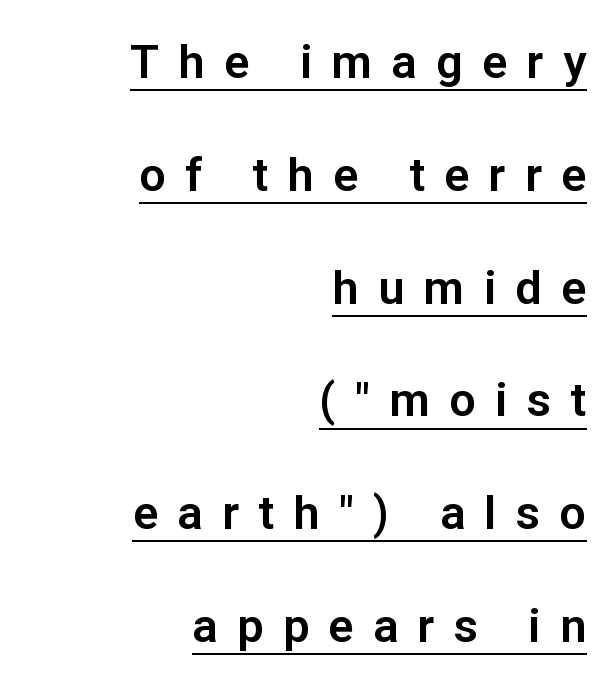
Q: Is the text italic (slanted)? A: No, it is upright.
Q: Is the typeface a serif or a sans-serif typeface? A: Sans-serif.
Q: Is the text underlined? A: Yes.
Q: How is the paragraph aligned? A: Right-aligned.
Q: Is the spacing between letters normal or unusually wide? A: Unusually wide.
Q: Is the spacing between lines tight, normal or loose? A: Loose.
Q: Width (condensed, normal, or wide)? A: Normal.
Q: Stroke contrast? A: Low.
Q: x-height? A: Medium.
Q: Monospaced? A: No.
